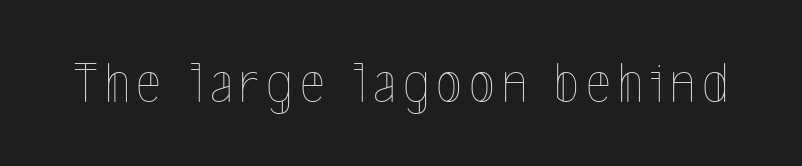
The image shows 59 px thin, condensed type, upright; set not underlined; a medium x-height.
